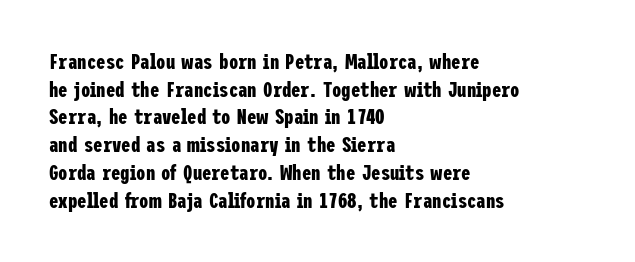
{"italic": "no", "bold": "yes", "underline": "no", "align": "left", "line_spacing": "normal", "line_spacing_ratio": 1.32, "letter_spacing": "normal", "letter_spacing_em": 0.0, "glyph_px": 21}
